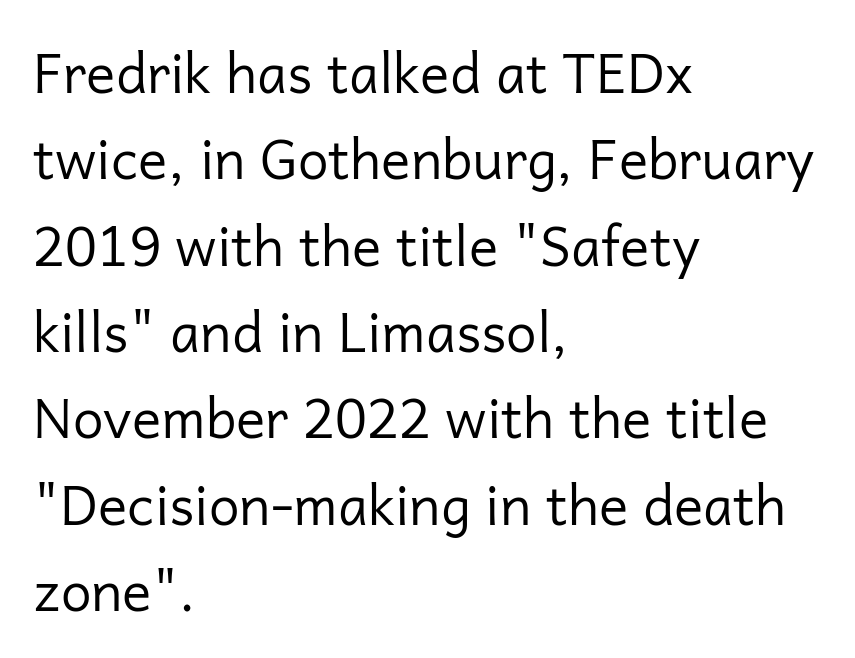
Each line starts at the same left margin while the right side varies. The glyphs are unaccompanied by any horizontal stroke below them. Rows of type keep a routine distance in the vertical direction. Serif or sans? Sans — the stroke terminals are bare.
